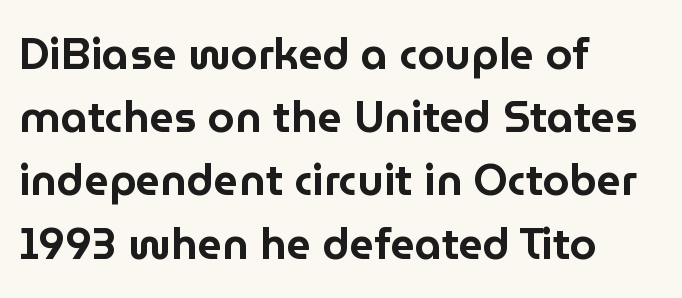
Character widths vary here, with narrow letters taking less room than wide ones. Just letters on the line, the space beneath them empty. Teacher's note: observe the even left margin — that is flush-left alignment. Type style note: lacks serifs. How would I describe the line gaps? Plain and ordinary.
